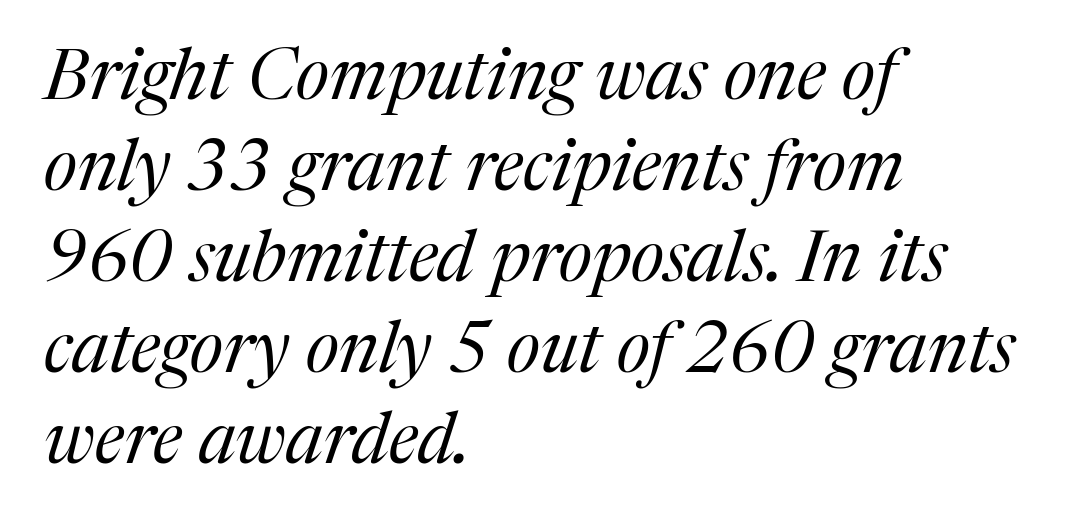
{"serif": "yes", "italic": "yes", "lean": "right", "slant_degrees": 17, "bold": "no", "weight": "regular", "width": "normal", "stroke_contrast": "medium", "x_height": "medium", "monospaced": "no", "underline": "no", "align": "left", "line_spacing": "normal", "line_spacing_ratio": 1.28, "letter_spacing": "normal", "letter_spacing_em": 0.0, "glyph_px": 71}
